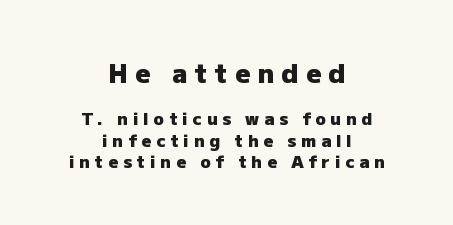
A student would notice the top passage is typeset larger than what follows. The paragraph shown floats in the horizontal middle. When letters stand straight like this, we call the style roman or upright. Plain, unruled lines of type.
